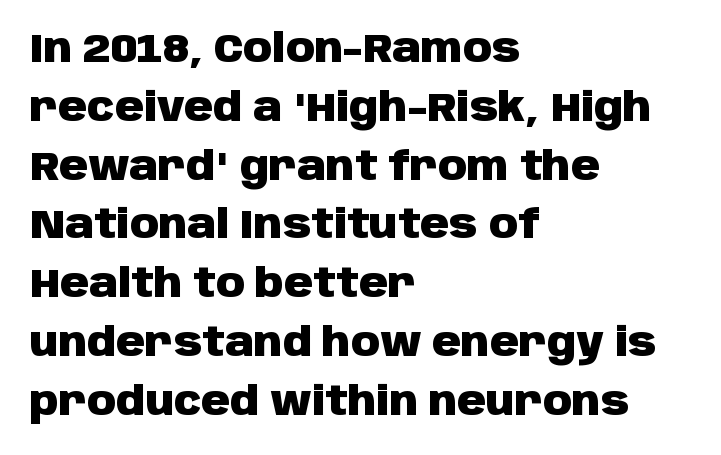
The image shows 40 px heavy sans-serif type, upright; set left-aligned, normal line spacing (1.47x), normal letter spacing, not underlined; low stroke contrast and a large x-height.
